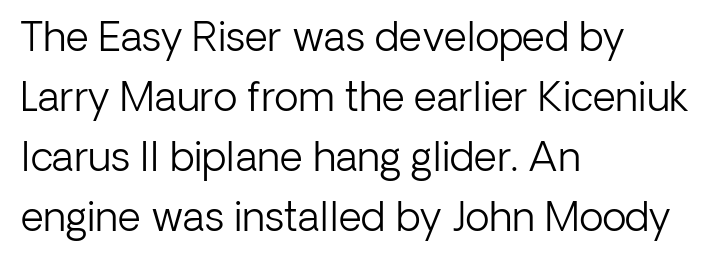
Does extra space separate the letters? No, they use regular spacing. Spacing verdict: proportional, widths tailored to each character. Is there much room between lines? A standard amount, neither cramped nor airy. Upright lettering throughout. Serif or sans? Sans — the stroke terminals are bare.
